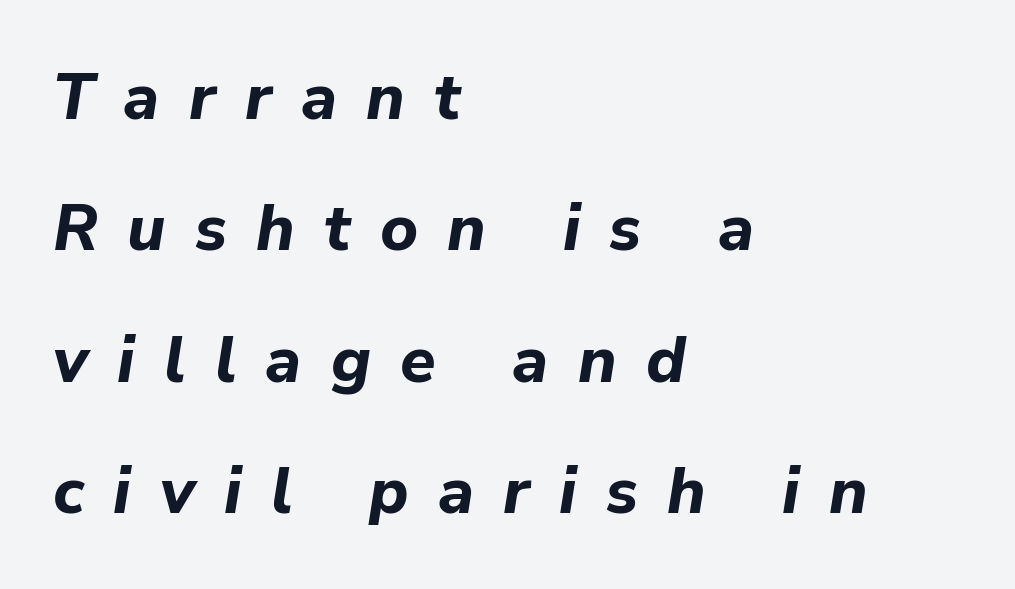
The image shows 65 px bold type, italic (leaning right); set left-aligned, loose line spacing (2.02x), unusually wide letter spacing (+0.45 em), not underlined; low stroke contrast and a medium x-height.
